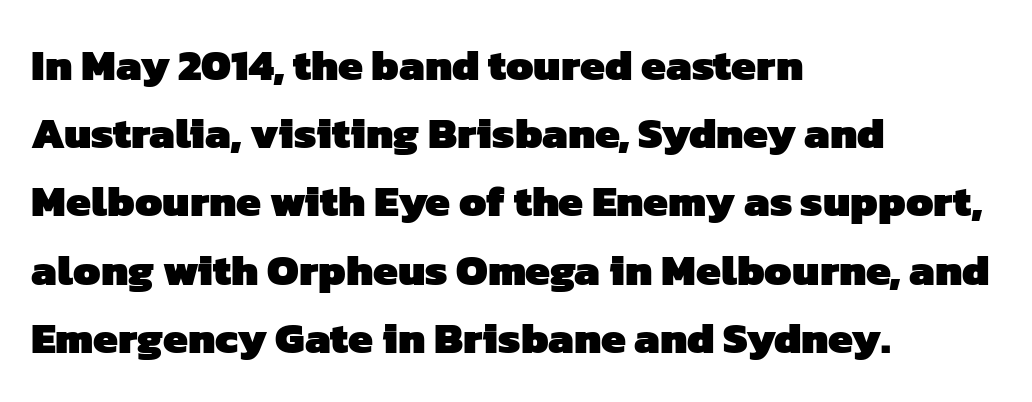
Q: Is the text bold? A: Yes.
Q: Is the typeface a serif or a sans-serif typeface? A: Sans-serif.
Q: Is the text underlined? A: No.
Q: How is the paragraph aligned? A: Left-aligned.
Q: Is the spacing between letters normal or unusually wide? A: Normal.
Q: Is the spacing between lines tight, normal or loose? A: Normal.
Q: Width (condensed, normal, or wide)? A: Normal.
Q: Stroke contrast? A: Low.
Q: x-height? A: Medium.
Q: Monospaced? A: No.
